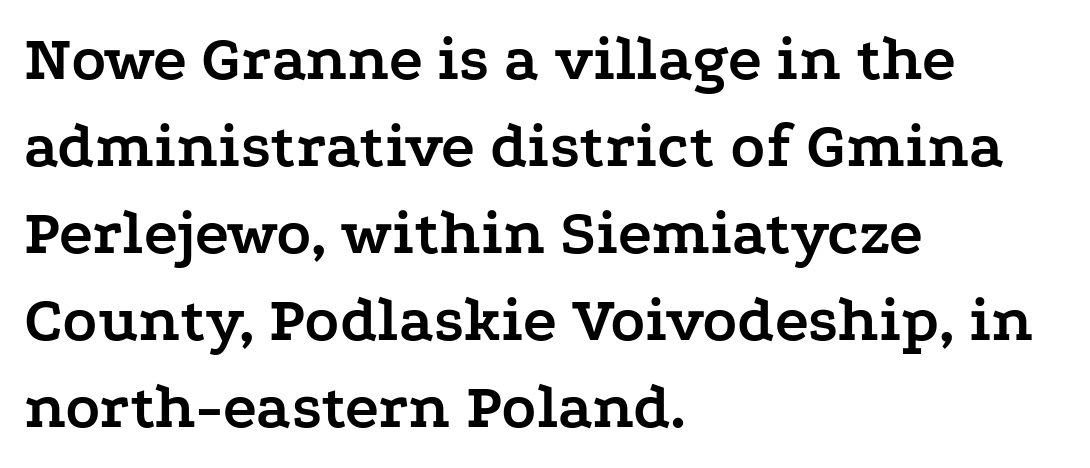
{"serif": "yes", "italic": "no", "bold": "yes", "weight": "semibold", "width": "wide", "stroke_contrast": "low", "x_height": "medium", "monospaced": "no", "underline": "no", "align": "left", "line_spacing": "normal", "line_spacing_ratio": 1.36, "letter_spacing": "normal", "letter_spacing_em": 0.0, "glyph_px": 64}
